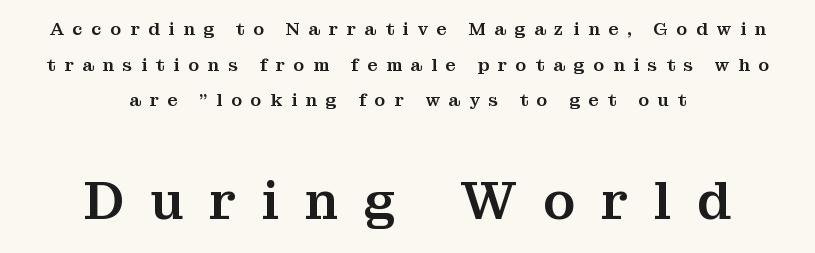
Does the lettering tilt? It doesn't — this is upright. What kind of face is this? One with serifs. Which of the two is more prominent by size? The second, at the bottom. Each word looks stretched out because of the extra space between its letters. Interline gaps are noticeably wide in this sample. This sample has the flowing, uneven cadence of proportional lettering.
